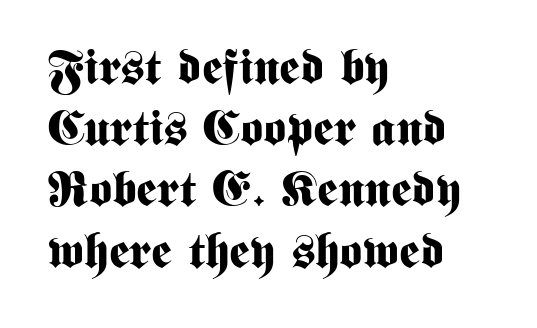
{"serif": "no", "italic": "no", "bold": "yes", "weight": "bold", "width": "condensed", "stroke_contrast": "medium", "x_height": "medium", "monospaced": "no", "underline": "no", "align": "left", "line_spacing": "normal", "line_spacing_ratio": 1.25, "letter_spacing": "normal", "letter_spacing_em": 0.0, "glyph_px": 49}
